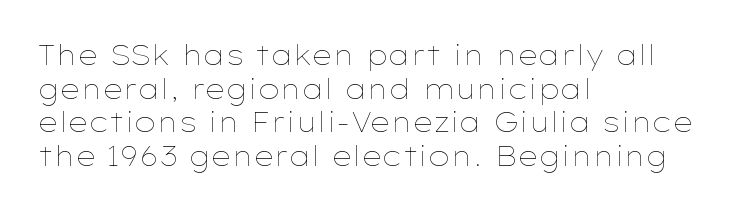
Whoever set this chose a conventional vertical rhythm. Each stroke keeps to a modest, everyday thickness or less. Is there any slant? The stems are plumb. Any mark beneath the type? The region is blank. Horizontal alignment here is leftward, the default for most running prose.
